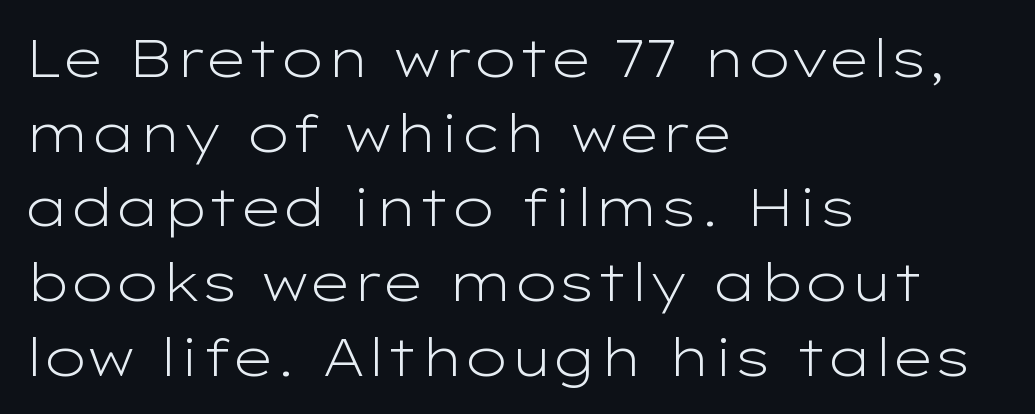
The image shows 53 px light, wide sans-serif type, upright; set left-aligned, normal line spacing (1.41x), normal letter spacing, not underlined; low stroke contrast and a medium x-height.
